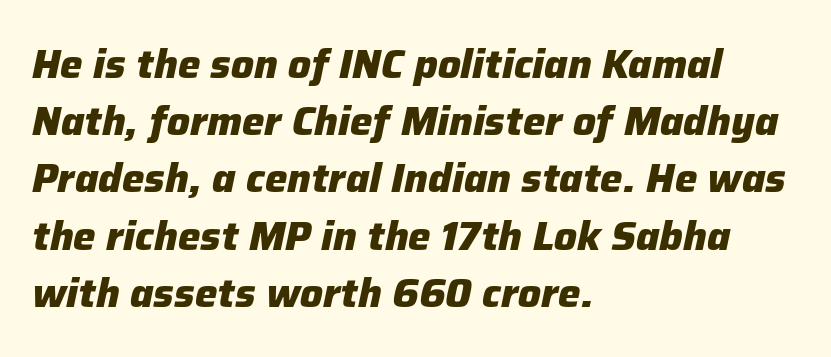
Q: Is the text bold? A: Yes.
Q: Is the text italic (slanted)? A: Yes, it leans right by about 12 degrees.
Q: Is the text underlined? A: No.
Q: How is the paragraph aligned? A: Left-aligned.
Q: Is the spacing between letters normal or unusually wide? A: Normal.
Q: Is the spacing between lines tight, normal or loose? A: Normal.
Q: Width (condensed, normal, or wide)? A: Normal.
Q: Stroke contrast? A: Low.
Q: x-height? A: Medium.
Q: Monospaced? A: No.
